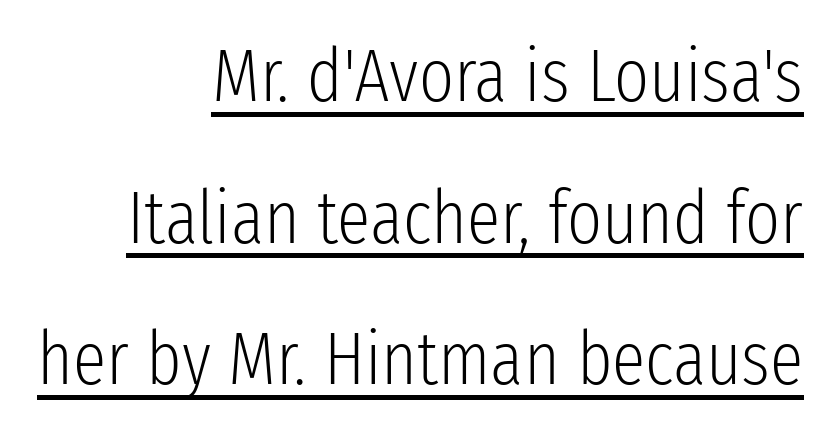
The image shows 75 px light, condensed sans-serif type, upright; set right-aligned, line spacing 1.89x, normal letter spacing, underlined; low stroke contrast and a medium x-height.
